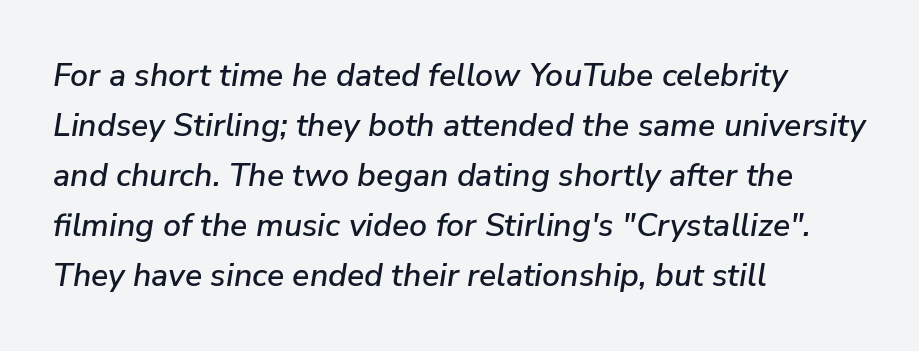
The image shows 32 px text type, italic (leaning right); set left-aligned, normal line spacing (1.56x), normal letter spacing, not underlined; low stroke contrast and a medium x-height.
